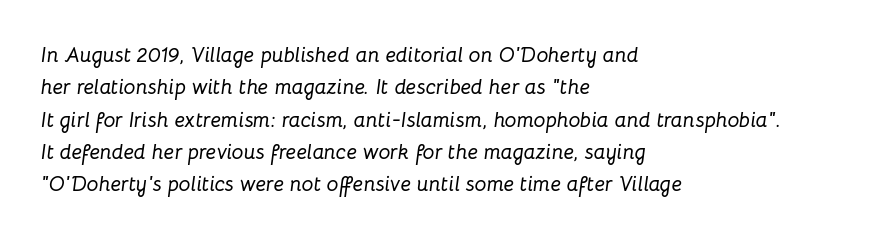
Check under the words: just untouched page. This sample uses plain, unmodified letter spacing. Tall strokes in this sample are angled rather than plumb. Every row of glyphs begins at an identical x-position on the left. Baseline-to-baseline distance is the conventional proportion of letter height.
